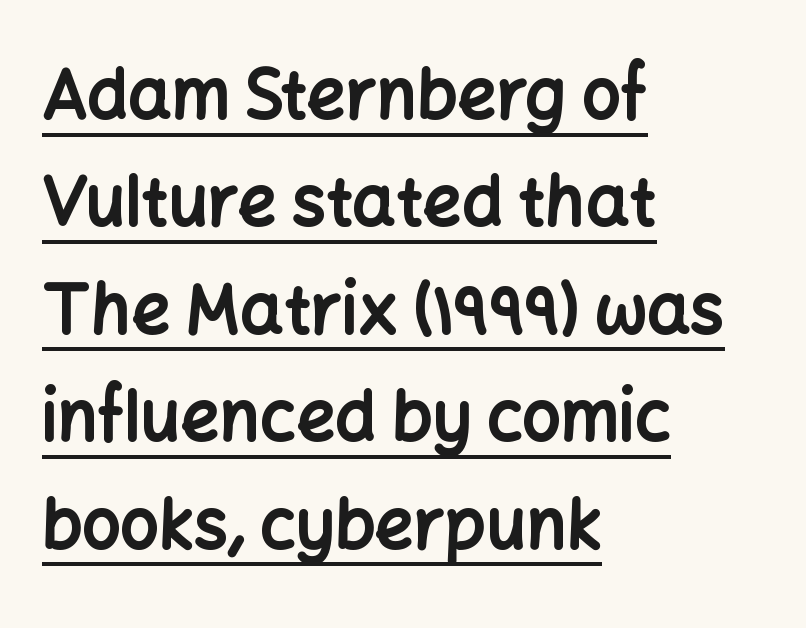
{"serif": "no", "italic": "no", "bold": "yes", "weight": "bold", "width": "normal", "stroke_contrast": "low", "x_height": "medium", "monospaced": "no", "underline": "yes", "align": "left", "line_spacing": "normal", "line_spacing_ratio": 1.58, "letter_spacing": "normal", "letter_spacing_em": 0.0, "glyph_px": 68}
